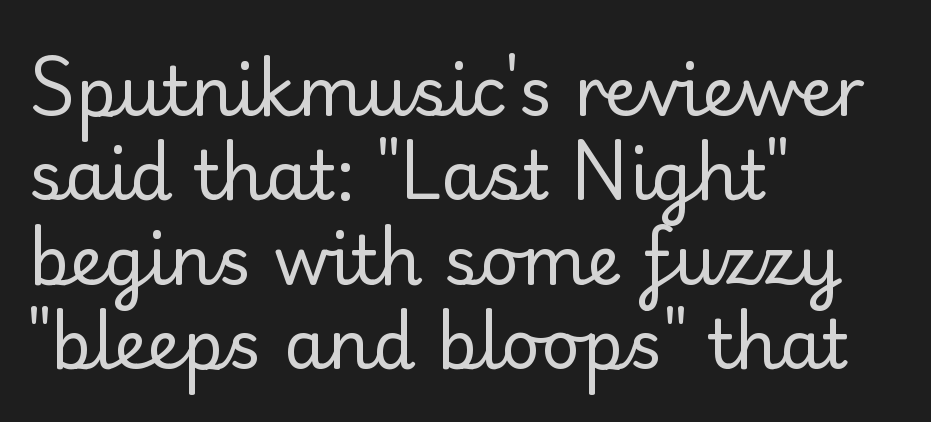
Q: Is the text bold? A: No.
Q: Is the text italic (slanted)? A: No, it is upright.
Q: Is the typeface a serif or a sans-serif typeface? A: Serif.
Q: Is the text underlined? A: No.
Q: How is the paragraph aligned? A: Left-aligned.
Q: Is the spacing between letters normal or unusually wide? A: Normal.
Q: Width (condensed, normal, or wide)? A: Normal.
Q: Stroke contrast? A: Low.
Q: x-height? A: Small.
Q: Monospaced? A: No.
